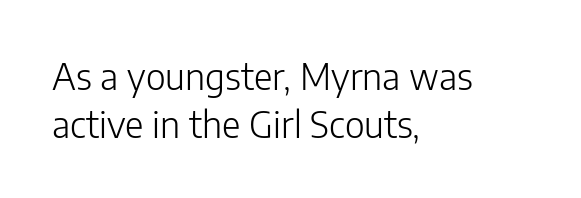
Q: Is the text bold? A: No.
Q: Is the text italic (slanted)? A: No, it is upright.
Q: Is the typeface a serif or a sans-serif typeface? A: Sans-serif.
Q: Is the text underlined? A: No.
Q: How is the paragraph aligned? A: Left-aligned.
Q: Is the spacing between letters normal or unusually wide? A: Normal.
Q: Is the spacing between lines tight, normal or loose? A: Normal.
Q: Width (condensed, normal, or wide)? A: Normal.
Q: Stroke contrast? A: Low.
Q: x-height? A: Medium.
Q: Monospaced? A: No.
